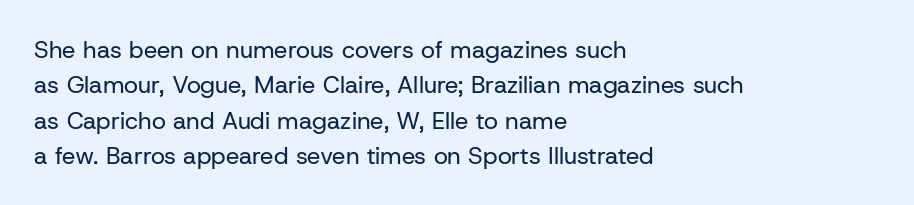
Tracking value appears to be zero — textbook default spacing. Posture: straight, roman, zero tilt. Leftover space on each line is placed entirely after the last word. This is not heavy type; no bold has been used.
